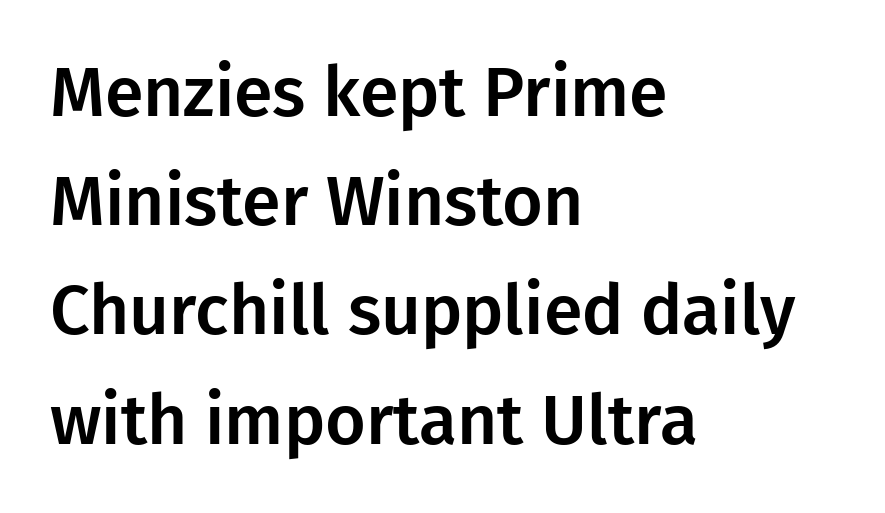
The type is set solid horizontally, with unmodified tracking. If you measured baseline to baseline, you'd find a middling distance. These lines stack with their left ends in a neat column. The face used here is a sans, in the tradition of grotesques and geometrics. Proportional: the letters do not fall into vertical columns. Posture: straight, roman, zero tilt.
